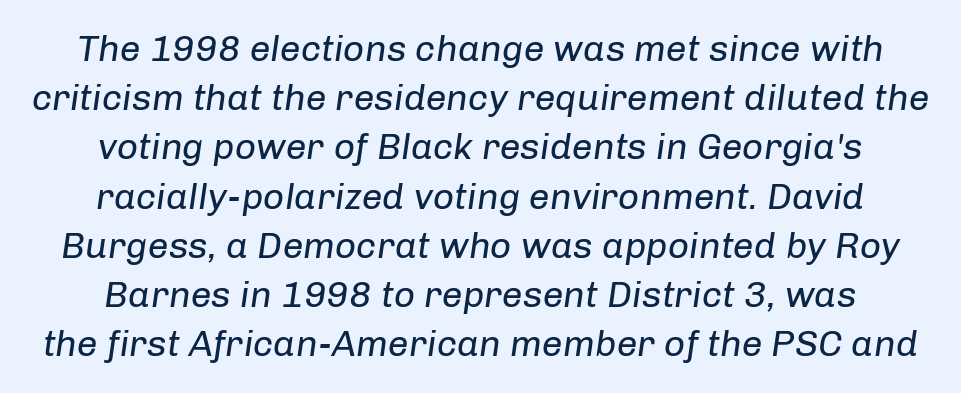
{"italic": "yes", "lean": "right", "slant_degrees": 8, "bold": "no", "weight": "regular", "width": "normal", "stroke_contrast": "low", "x_height": "medium", "monospaced": "no", "underline": "no", "align": "center", "line_spacing": "normal", "line_spacing_ratio": 1.33, "letter_spacing": "normal", "letter_spacing_em": 0.0, "glyph_px": 37}
